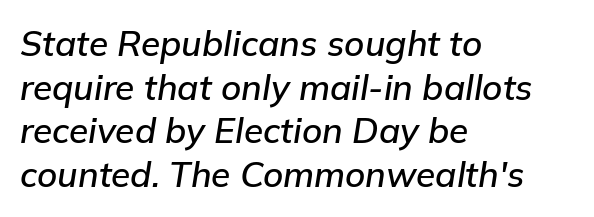
Honestly, there is no underline to notice here at all. Short note: letters normally spaced. The paragraph has a hard left edge and a soft right edge. When letters slant like this, we call the style italic. You could not count columns in this text — the font is proportionally spaced.
